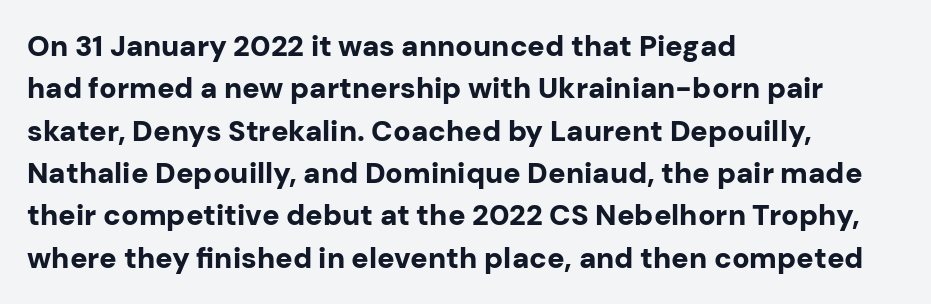
The image shows 29 px bold sans-serif type, upright; set left-aligned, normal line spacing (1.46x), normal letter spacing, not underlined; low stroke contrast and a medium x-height.
